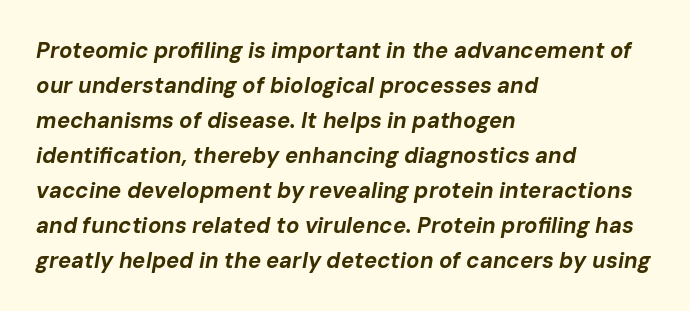
The image shows 22 px bold type, italic (leaning right); set left-aligned, normal line spacing (1.59x), normal letter spacing, not underlined.
